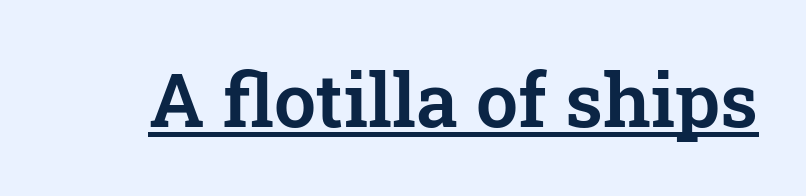
A serif font was chosen for this passage. In terms of letterspacing, this is plain default setting. Underline: present. Designer's note — italics off, roman on.
